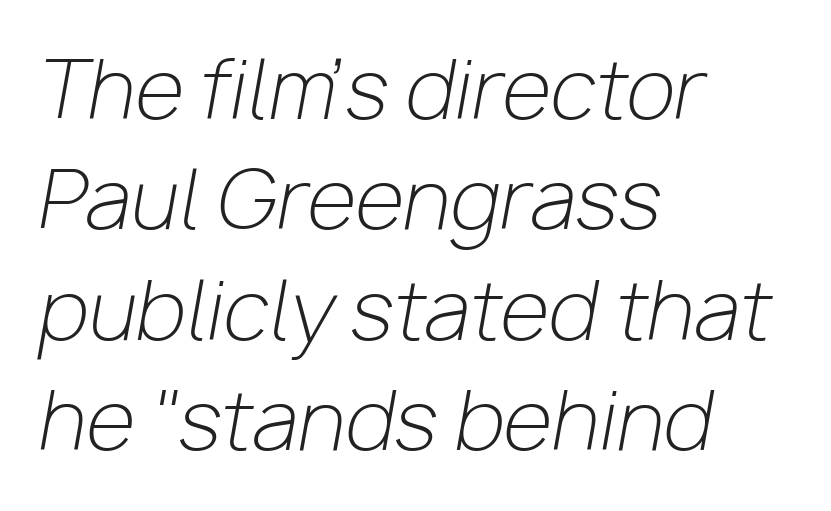
Posture: slanted. Varying glyph widths throughout — classic text-font behaviour. Clear beneath every line of the passage. Rows of type keep a routine distance in the vertical direction. The line texture is even and compact thanks to regular tracking.
